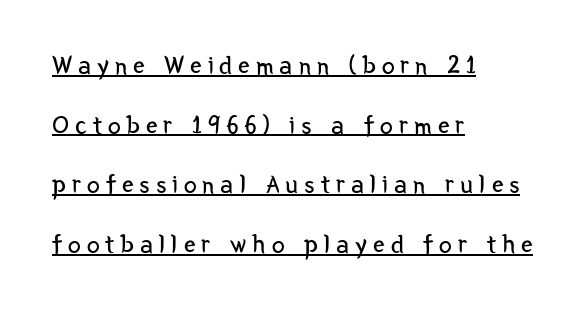
Q: Is the text bold? A: No.
Q: Is the text italic (slanted)? A: No, it is upright.
Q: Is the text underlined? A: Yes.
Q: How is the paragraph aligned? A: Left-aligned.
Q: Is the spacing between letters normal or unusually wide? A: Unusually wide.
Q: Is the spacing between lines tight, normal or loose? A: Loose.
